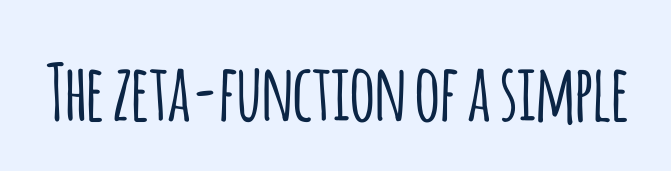
Q: Is the text italic (slanted)? A: No, it is upright.
Q: Is the typeface a serif or a sans-serif typeface? A: Sans-serif.
Q: Is the text underlined? A: No.
Q: Is the spacing between letters normal or unusually wide? A: Normal.
Q: Width (condensed, normal, or wide)? A: Condensed.
Q: Stroke contrast? A: Low.
Q: x-height? A: Large.
Q: Monospaced? A: No.
